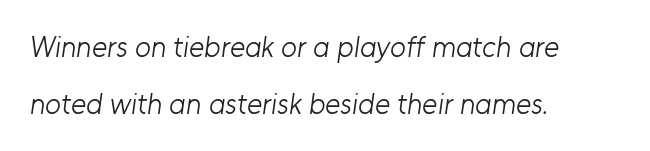
The image shows 29 px light sans-serif type; set left-aligned, loose line spacing (1.96x), normal letter spacing, not underlined; low stroke contrast and a medium x-height.
